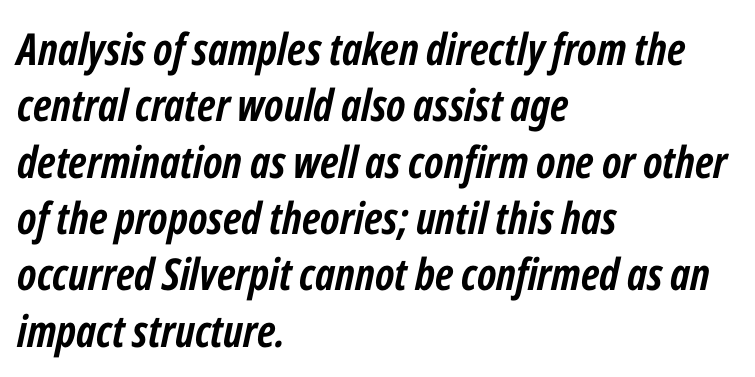
{"italic": "yes", "lean": "right", "slant_degrees": 12, "bold": "yes", "weight": "semibold", "width": "condensed", "stroke_contrast": "low", "x_height": "medium", "monospaced": "no", "underline": "no", "align": "left", "line_spacing": "normal", "line_spacing_ratio": 1.28, "letter_spacing": "normal", "letter_spacing_em": 0.0, "glyph_px": 44}
